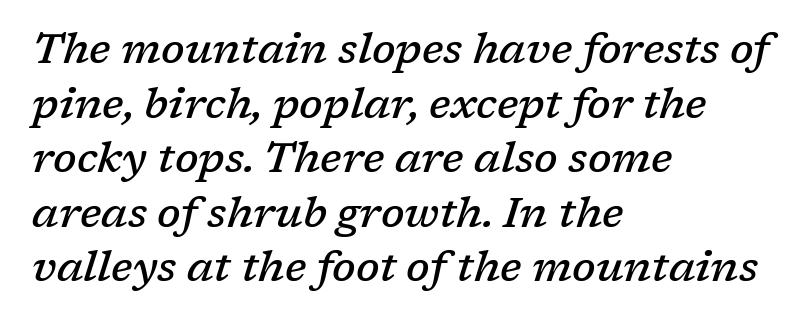
{"serif": "yes", "italic": "yes", "lean": "right", "slant_degrees": 17, "bold": "semi", "weight": "semibold", "width": "normal", "stroke_contrast": "low", "x_height": "medium", "monospaced": "no", "underline": "no", "align": "left", "line_spacing": "normal", "line_spacing_ratio": 1.3, "letter_spacing": "normal", "letter_spacing_em": 0.0, "glyph_px": 42}
